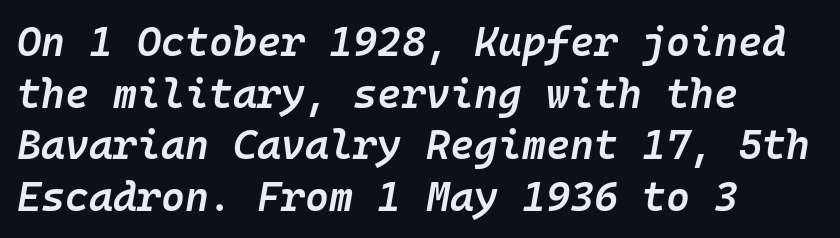
Q: Is the text bold? A: Semi-bold.
Q: Is the text italic (slanted)? A: Yes, it leans right by about 10 degrees.
Q: Is the text underlined? A: No.
Q: How is the paragraph aligned? A: Left-aligned.
Q: Is the spacing between letters normal or unusually wide? A: Normal.
Q: Is the spacing between lines tight, normal or loose? A: Normal.
Q: Width (condensed, normal, or wide)? A: Normal.
Q: Stroke contrast? A: Low.
Q: x-height? A: Medium.
Q: Monospaced? A: Yes.
